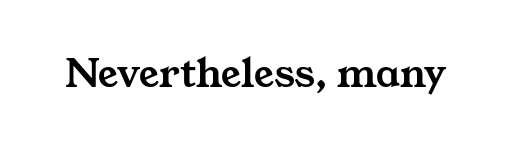
{"serif": "yes", "width": "wide", "stroke_contrast": "medium", "x_height": "medium", "monospaced": "no", "underline": "no", "letter_spacing": "normal", "letter_spacing_em": 0.0, "glyph_px": 44}
